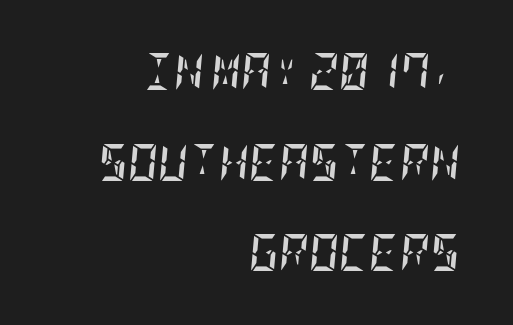
Q: Is the text bold? A: Yes.
Q: Is the text italic (slanted)? A: Yes, it leans right by about 5 degrees.
Q: Is the text underlined? A: No.
Q: How is the paragraph aligned? A: Right-aligned.
Q: Is the spacing between letters normal or unusually wide? A: Normal.
Q: Is the spacing between lines tight, normal or loose? A: Loose.
Q: Width (condensed, normal, or wide)? A: Condensed.
Q: Stroke contrast? A: Low.
Q: x-height? A: Large.
